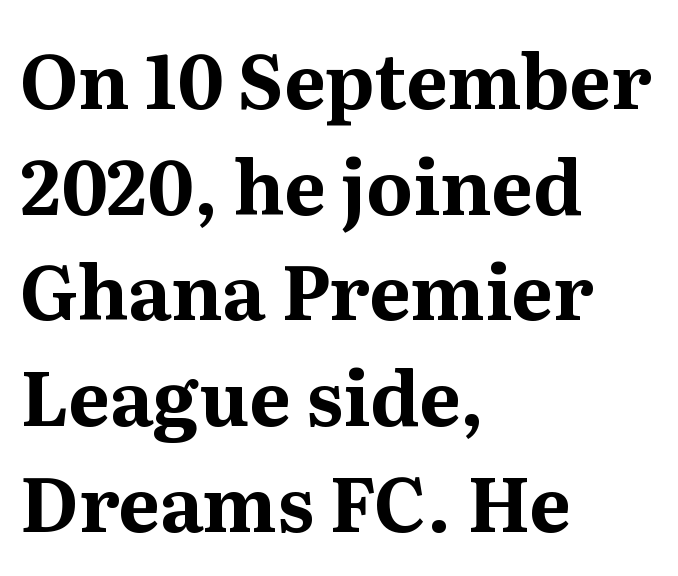
{"serif": "yes", "italic": "no", "bold": "yes", "weight": "bold", "width": "normal", "stroke_contrast": "medium", "x_height": "medium", "monospaced": "no", "underline": "no", "align": "left", "line_spacing": "normal", "line_spacing_ratio": 1.41, "letter_spacing": "normal", "letter_spacing_em": 0.0, "glyph_px": 75}
